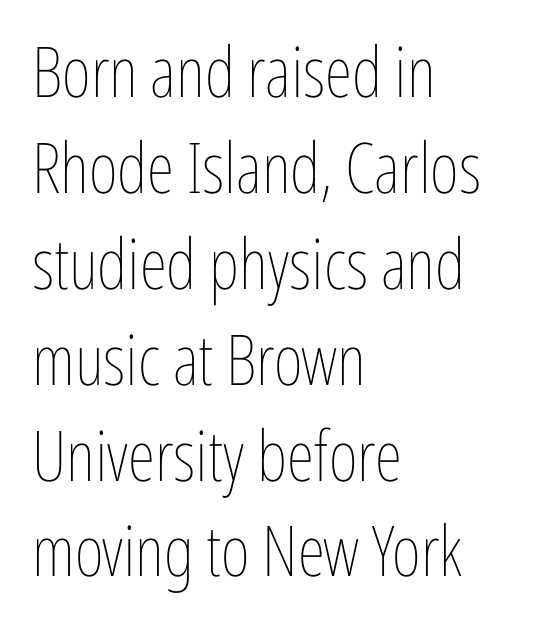
Q: Is the text bold? A: No.
Q: Is the text italic (slanted)? A: No, it is upright.
Q: Is the text underlined? A: No.
Q: How is the paragraph aligned? A: Left-aligned.
Q: Is the spacing between letters normal or unusually wide? A: Normal.
Q: Is the spacing between lines tight, normal or loose? A: Normal.
Q: Width (condensed, normal, or wide)? A: Condensed.
Q: Stroke contrast? A: Low.
Q: x-height? A: Medium.
Q: Monospaced? A: No.
